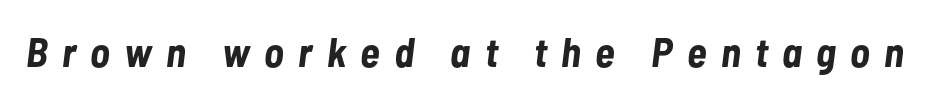
{"italic": "yes", "lean": "right", "slant_degrees": 7, "bold": "yes", "weight": "bold", "width": "condensed", "stroke_contrast": "low", "x_height": "medium", "monospaced": "no", "underline": "no", "letter_spacing": "wide", "letter_spacing_em": 0.35, "glyph_px": 41}
